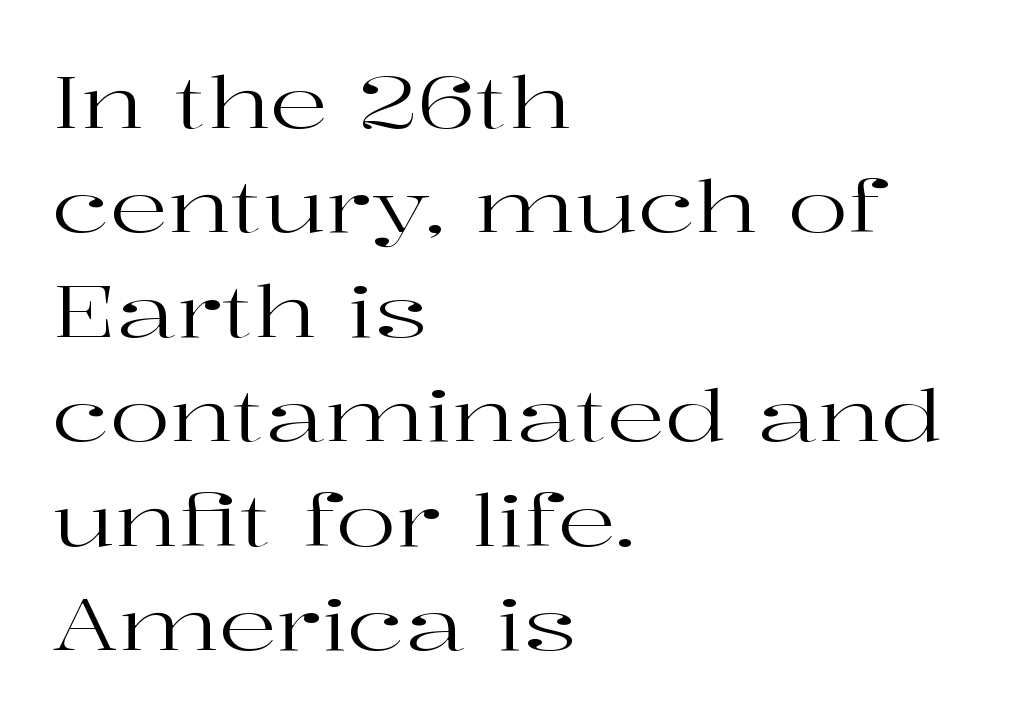
The gaps between neighbouring characters are ordinary and unremarkable. In terms of letterform style, serifs are clearly present. Decoration check: the copy has no underline. You could not count columns in this text — the font is proportionally spaced. This block has exactly the height ordinary leading produces.
